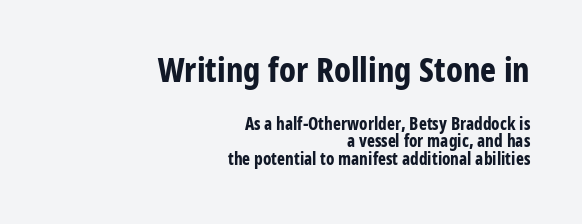
The image shows 34 px bold, condensed sans-serif type, upright; set right-aligned, tight line spacing (1.04x), normal letter spacing, not underlined; the first (top) block is 2.0x larger; low stroke contrast and a medium x-height.
